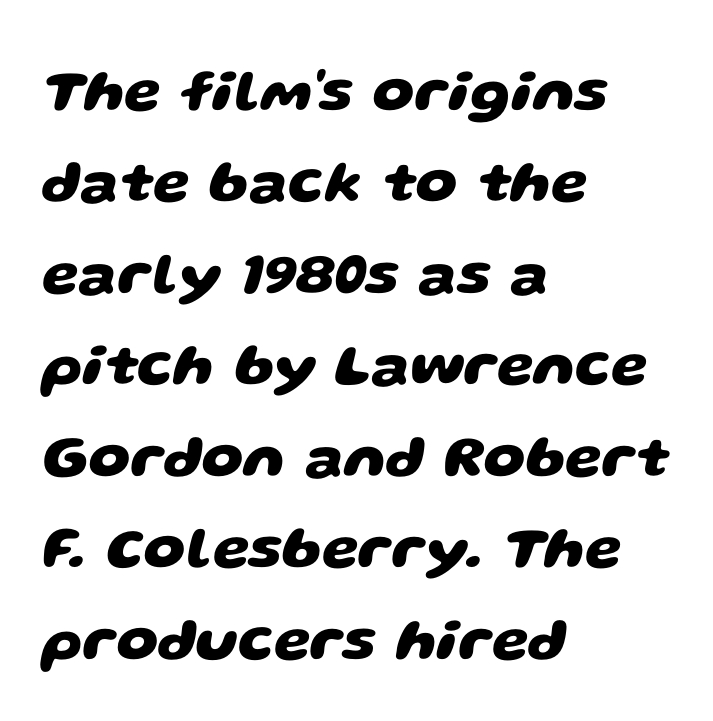
{"serif": "no", "bold": "yes", "weight": "heavy", "width": "wide", "stroke_contrast": "low", "x_height": "large", "monospaced": "no", "underline": "no", "align": "left", "line_spacing": "normal", "line_spacing_ratio": 1.55, "letter_spacing": "normal", "letter_spacing_em": 0.0, "glyph_px": 59}
